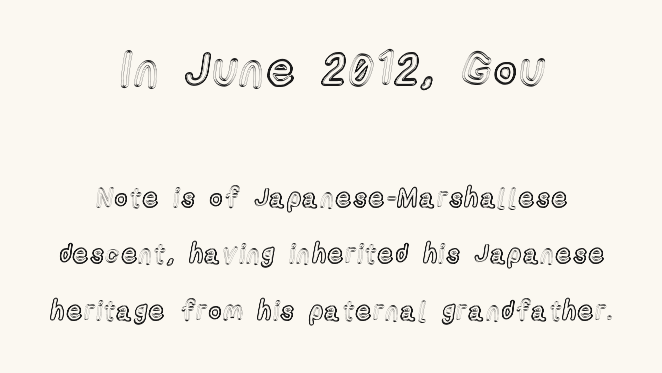
The letters in the upper block stand taller than those in the block below. Every row of glyphs is offset so its center matches the block's center. This rendering features lettering with no underline.
